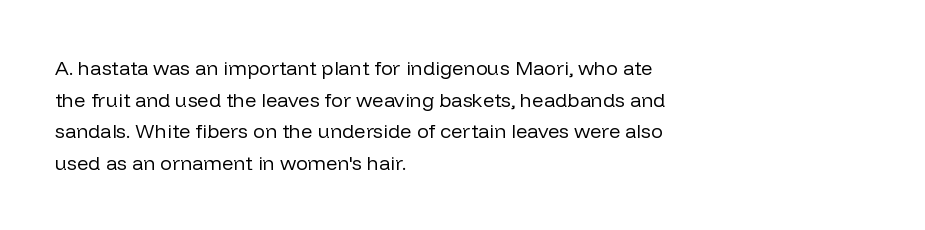
Teacher's note: observe the even left margin — that is flush-left alignment. The passage shown is not underscored anywhere. The rendering uses a moderate line-height, typical for paragraphs. Ascenders rise straight up at ninety degrees. Nobody touched the tracking dial on this one.
